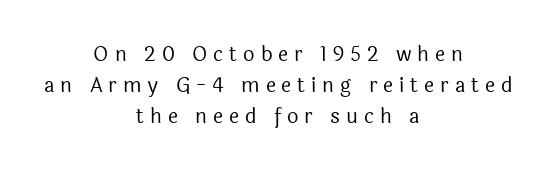
Is the stroke heavy? The answer is a plain regular-or-lighter. Upright lettering throughout. The baseline area is clear. Successive baselines arrive at the customary interval.
